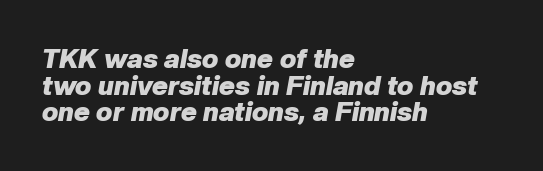
The image shows 27 px bold type, italic (leaning right); set left-aligned, tight line spacing (0.99x), normal letter spacing, not underlined.
